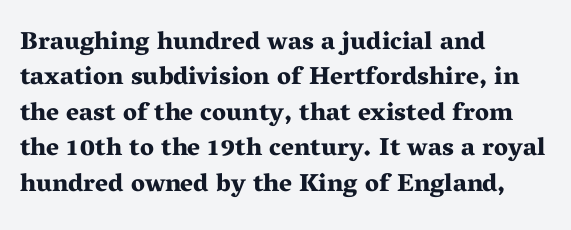
The image shows 25 px bold type, upright; set left-aligned, normal line spacing (1.42x), normal letter spacing, not underlined.
